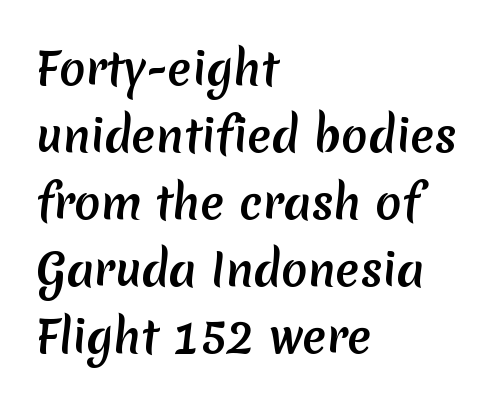
Q: Is the typeface a serif or a sans-serif typeface? A: Sans-serif.
Q: Is the text underlined? A: No.
Q: How is the paragraph aligned? A: Left-aligned.
Q: Is the spacing between letters normal or unusually wide? A: Normal.
Q: Is the spacing between lines tight, normal or loose? A: Normal.
Q: Width (condensed, normal, or wide)? A: Normal.
Q: Stroke contrast? A: Medium.
Q: x-height? A: Medium.
Q: Monospaced? A: No.
